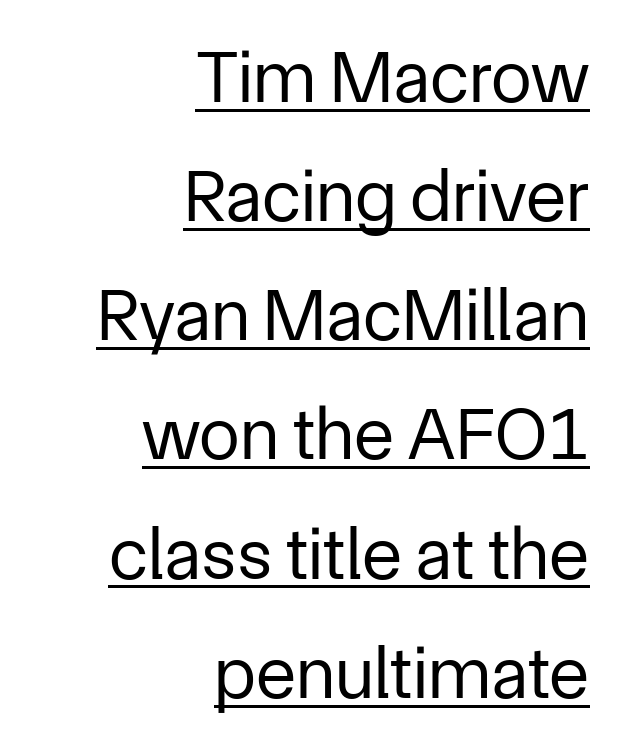
The image shows 74 px regular-weight sans-serif type, upright; set right-aligned, normal line spacing (1.61x), normal letter spacing, underlined; low stroke contrast and a medium x-height.
